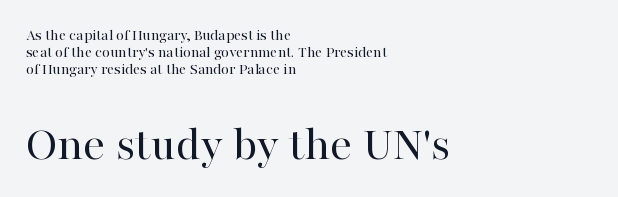
The typesetting does not lean heavy: it is not bold. Size contrast runs from small at the top to large at the bottom. Clear beneath every line of the passage. A typesetter would call this proportional, since set widths differ per character. Ascenders rise straight up at ninety degrees. The passage shown stacks its lines with hardly any gap.
